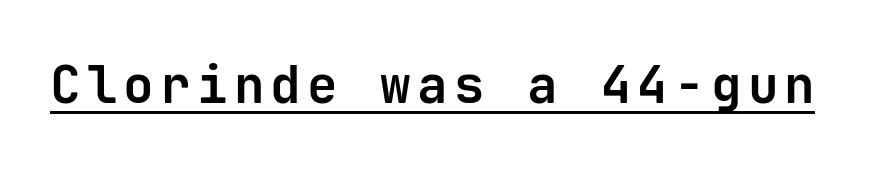
The image shows 51 px bold sans-serif type, upright, monospaced; set underlined; low stroke contrast and a medium x-height.
